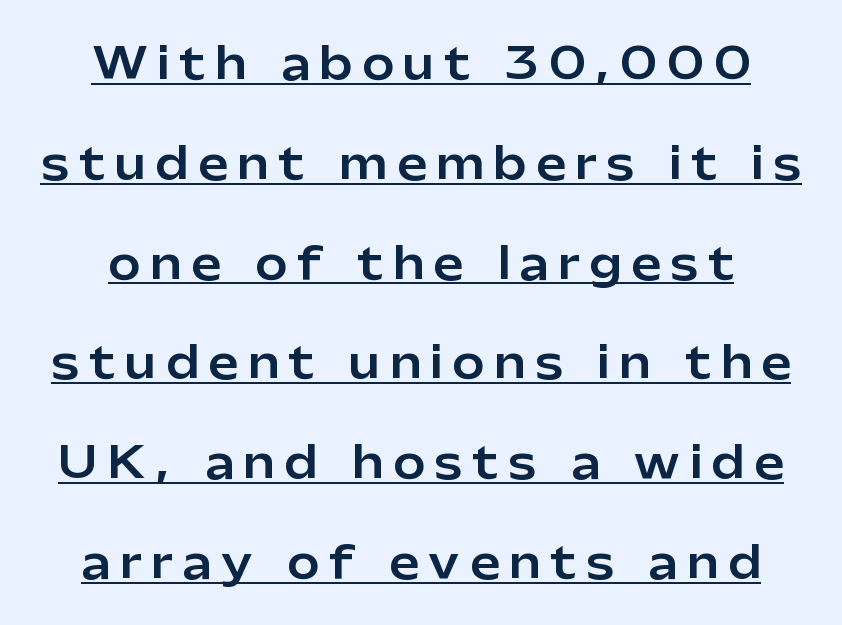
{"serif": "no", "italic": "no", "width": "normal", "stroke_contrast": "low", "x_height": "medium", "monospaced": "no", "underline": "yes", "align": "center", "line_spacing": "loose", "line_spacing_ratio": 2.32, "letter_spacing": "wide", "letter_spacing_em": 0.23, "glyph_px": 43}
